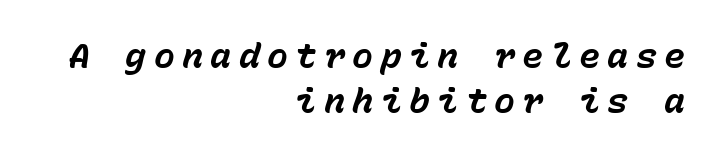
The image shows 35 px bold type, italic (leaning right), monospaced; set right-aligned, normal line spacing (1.29x), unusually wide letter spacing (+0.21 em), not underlined; low stroke contrast and a medium x-height.
